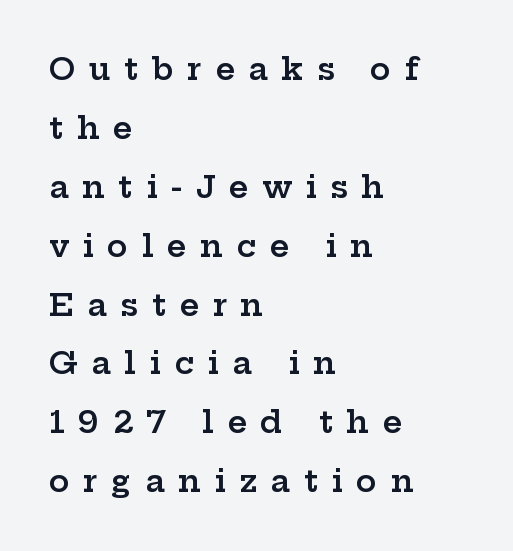
The image shows 31 px semibold, wide serif type, upright; set left-aligned, loose line spacing (1.9x), unusually wide letter spacing (+0.43 em), not underlined; low stroke contrast and a medium x-height.
